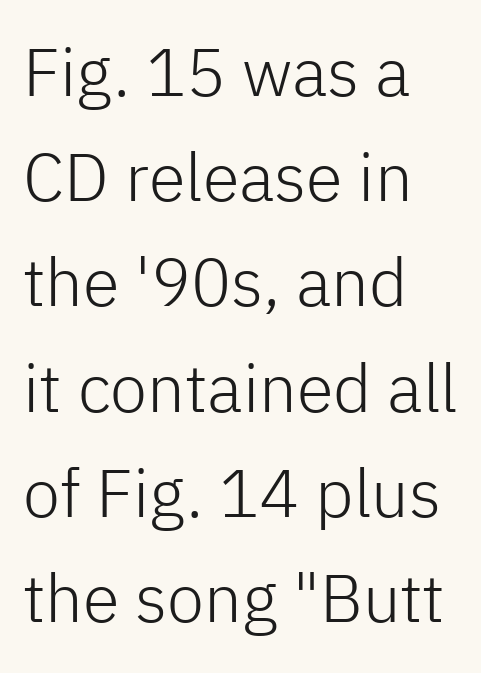
{"serif": "no", "italic": "no", "bold": "no", "weight": "light", "width": "normal", "stroke_contrast": "low", "x_height": "medium", "monospaced": "no", "underline": "no", "align": "left", "line_spacing": "normal", "line_spacing_ratio": 1.57, "letter_spacing": "normal", "letter_spacing_em": 0.0, "glyph_px": 67}
